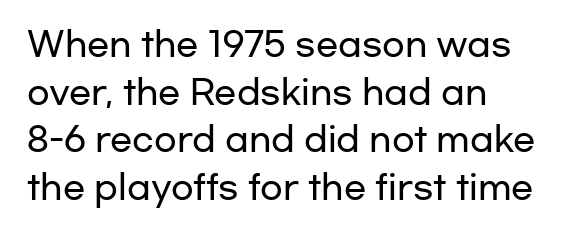
The image shows 33 px wide sans-serif type, upright; set left-aligned, normal line spacing (1.44x), normal letter spacing, not underlined; low stroke contrast and a medium x-height.
